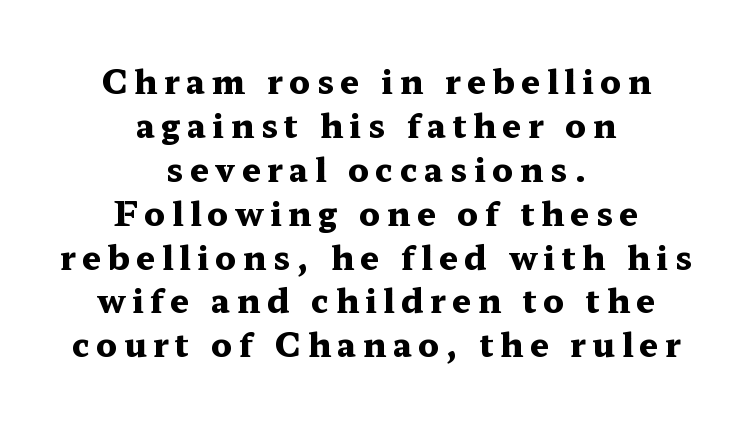
{"serif": "yes", "italic": "no", "bold": "yes", "weight": "heavy", "width": "wide", "stroke_contrast": "medium", "x_height": "medium", "monospaced": "no", "underline": "no", "align": "center", "line_spacing": "normal", "line_spacing_ratio": 1.33, "letter_spacing": "wide", "letter_spacing_em": 0.2, "glyph_px": 33}
